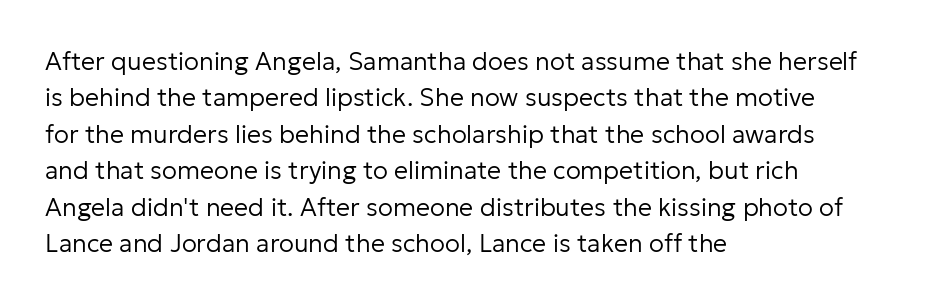
In terms of posture, this sample is upright. The passage shown has conventional tracking throughout. The zone under the glyphs is completely vacant. The lines are quadded left. These glyphs show unthickened strokes, regular width or finer. Rows of type keep a routine distance in the vertical direction.
